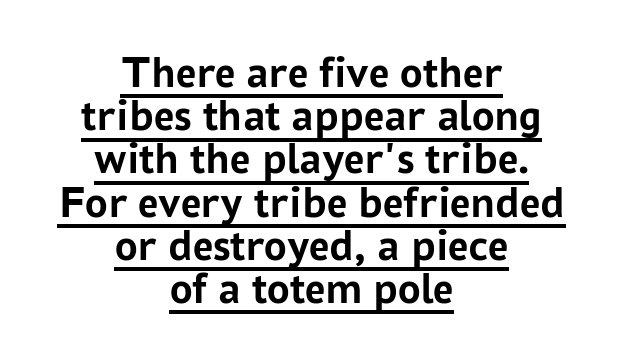
{"serif": "no", "italic": "no", "bold": "yes", "weight": "semibold", "width": "normal", "stroke_contrast": "low", "x_height": "medium", "monospaced": "no", "underline": "yes", "align": "center", "line_spacing": "tight", "line_spacing_ratio": 0.96, "letter_spacing": "normal", "letter_spacing_em": 0.0, "glyph_px": 45}
